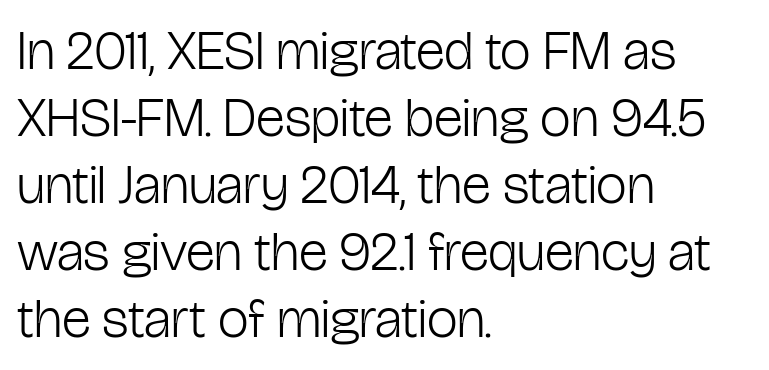
The image shows 55 px light, condensed sans-serif type, upright; set left-aligned, line spacing 1.22x, normal letter spacing, not underlined; low stroke contrast and a medium x-height.
